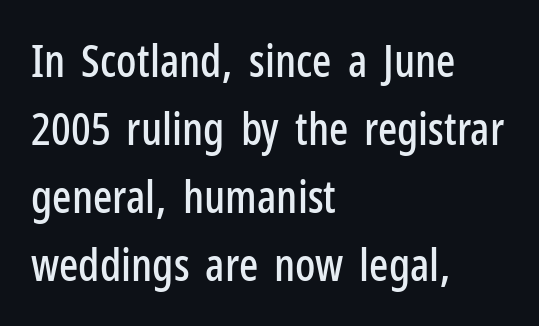
Honestly, there is no underline to notice here at all. The type family on display is of the sans-serif kind. Each letter keeps its own natural width here, so spacing adapts to shape. The space between consecutive lines is moderate. Compared with a centered layout, this one pins lines to the left instead.
